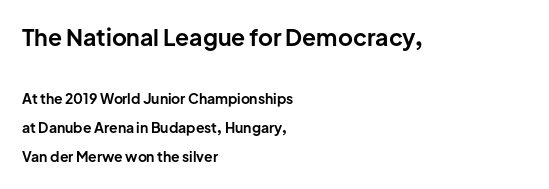
Q: Is the text bold? A: Yes.
Q: Is the text italic (slanted)? A: No, it is upright.
Q: Is the text underlined? A: No.
Q: How is the paragraph aligned? A: Left-aligned.
Q: Is the spacing between letters normal or unusually wide? A: Normal.
Q: Is the spacing between lines tight, normal or loose? A: Loose.
Q: Which block of text is set in a larger size, the first (top) or the second (bottom)? A: The first (top) one.
